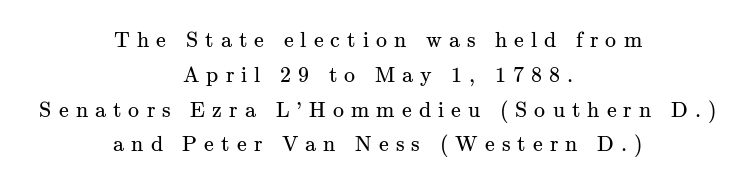
{"italic": "no", "bold": "no", "underline": "no", "align": "center", "line_spacing": "normal", "line_spacing_ratio": 1.58, "letter_spacing": "wide", "letter_spacing_em": 0.32, "glyph_px": 22}
